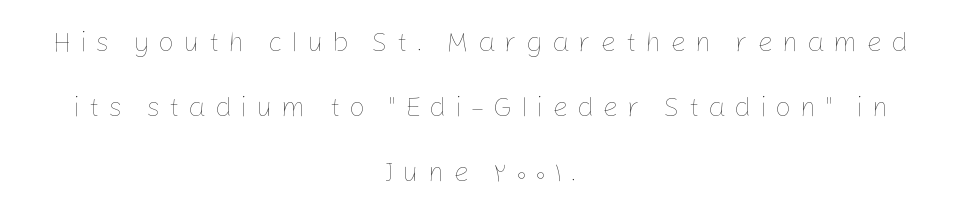
{"italic": "no", "bold": "no", "weight": "thin", "width": "normal", "stroke_contrast": "low", "x_height": "medium", "monospaced": "no", "underline": "no", "align": "center", "line_spacing": "loose", "line_spacing_ratio": 2.33, "letter_spacing": "wide", "letter_spacing_em": 0.31, "glyph_px": 28}
